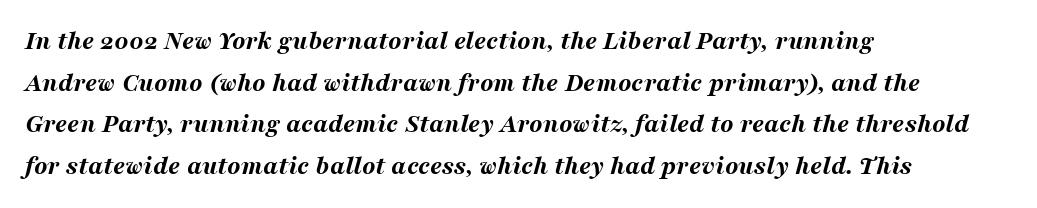
Nobody drew a line under any word here. Typesetter's note: full bold, strokes at maximum text heaviness. Students, observe: this is what conventionally led text looks like. The passage is arranged the way most books set body copy — flush left. Caption: standard tracking, unaltered. The passage shown leans; its letterforms are oblique.
